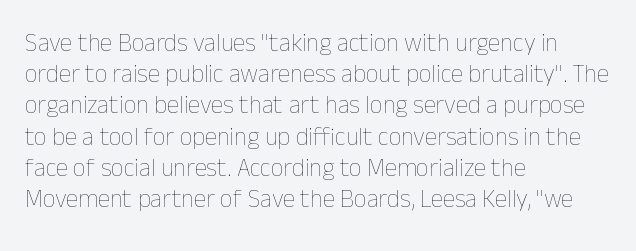
The image shows 25 px text type, upright; set left-aligned, normal line spacing (1.25x), normal letter spacing, not underlined.
